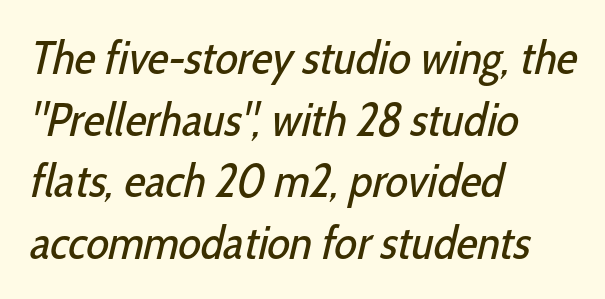
{"serif": "no", "bold": "no", "weight": "regular", "width": "condensed", "stroke_contrast": "low", "x_height": "medium", "monospaced": "no", "underline": "no", "align": "left", "line_spacing": "normal", "line_spacing_ratio": 1.31, "letter_spacing": "normal", "letter_spacing_em": 0.0, "glyph_px": 47}
